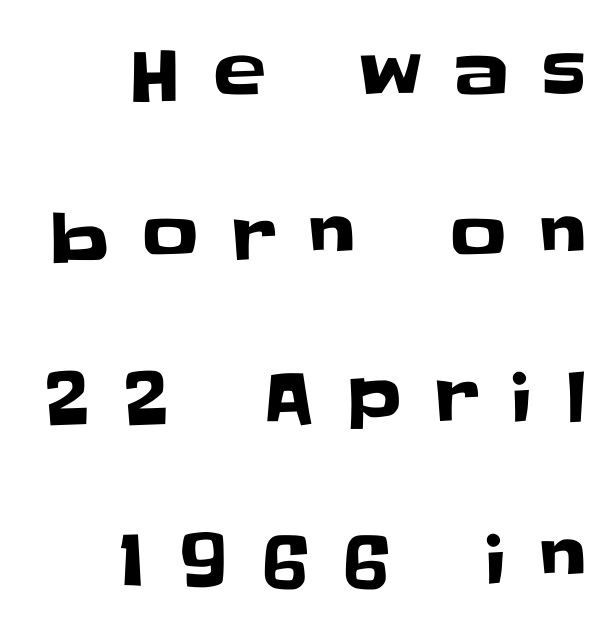
The image shows 70 px sans-serif type, upright; set right-aligned, loose line spacing (2.31x), unusually wide letter spacing (+0.47 em), not underlined; low stroke contrast and a large x-height.
